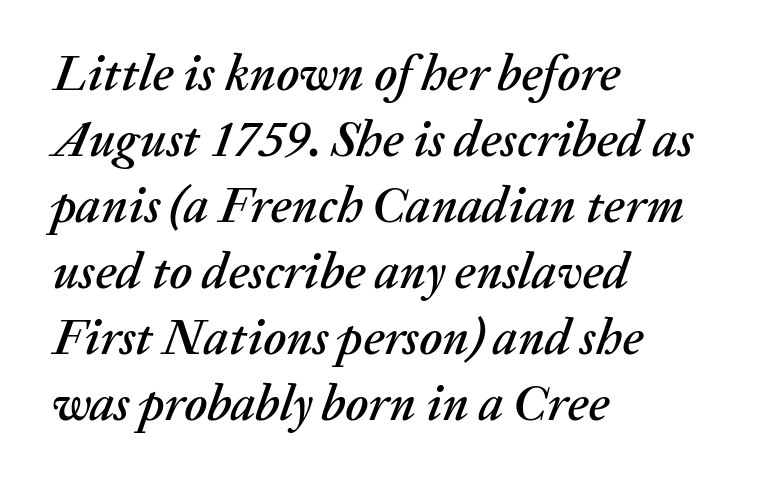
You could call the tracking neutral — neither tight nor loose. Proportional: the letters do not fall into vertical columns. It's the slanting kind of type. Leading: standard. The lines in this sample share a left origin and differ only in where they stop. Underlining? Definitely not there.
